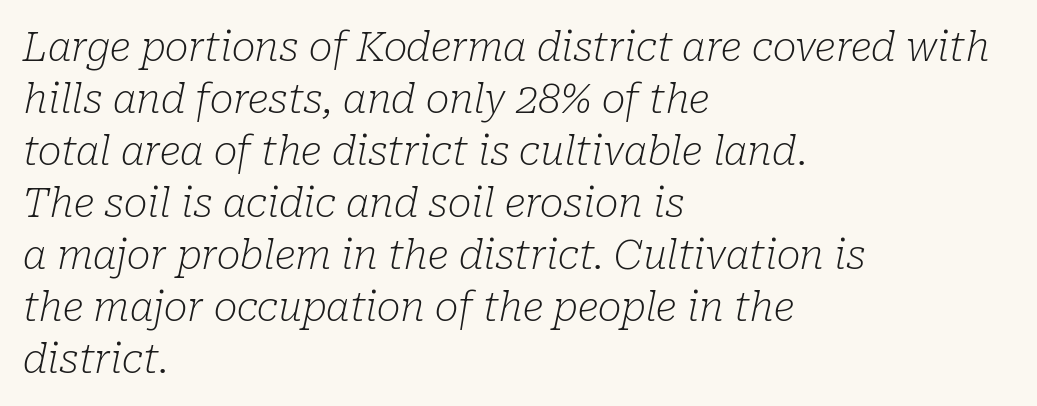
Q: Is the text bold? A: No.
Q: Is the text italic (slanted)? A: Yes, it leans right by about 10 degrees.
Q: Is the typeface a serif or a sans-serif typeface? A: Serif.
Q: Is the text underlined? A: No.
Q: How is the paragraph aligned? A: Left-aligned.
Q: Is the spacing between letters normal or unusually wide? A: Normal.
Q: Is the spacing between lines tight, normal or loose? A: Normal.
Q: Width (condensed, normal, or wide)? A: Normal.
Q: Stroke contrast? A: Low.
Q: x-height? A: Medium.
Q: Monospaced? A: No.
